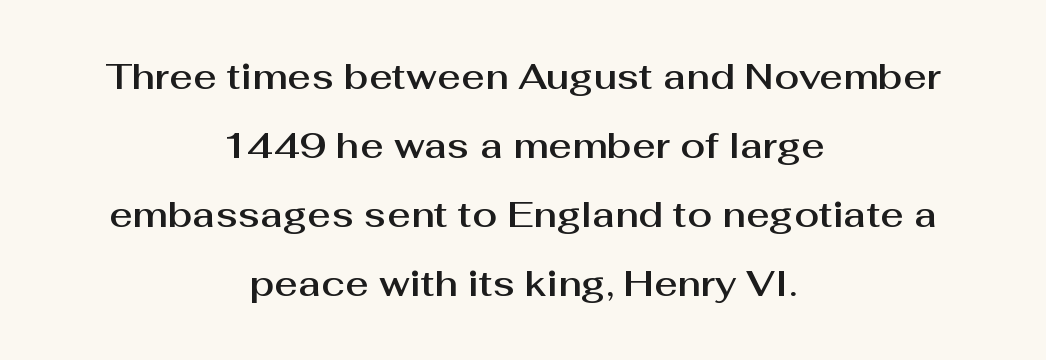
Glance below the letters and you will spot only blank space. These lines stand farther apart than default settings would place them. Grotesque or geometric, the face here clearly has no serifs. The rendering keeps characters at their native spacing. These lines stack symmetrically, like a column narrowing and widening about its center. When letters stand straight like this, we call the style roman or upright.
